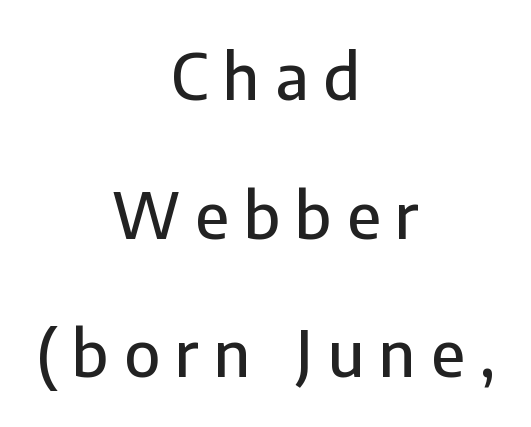
The image shows 63 px sans-serif type, upright; set centered, loose line spacing (2.2x), unusually wide letter spacing (+0.24 em), not underlined; low stroke contrast and a medium x-height.
